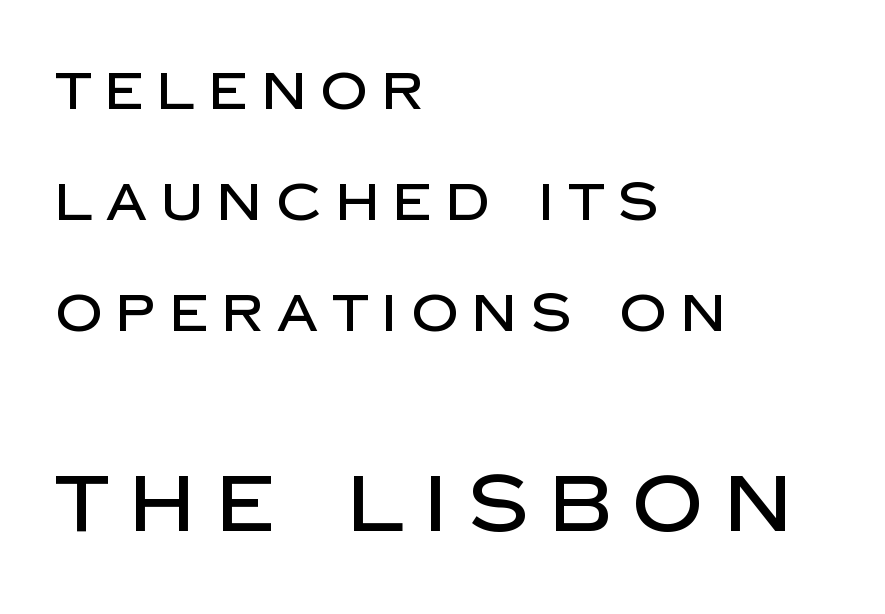
Q: Is the text italic (slanted)? A: No, it is upright.
Q: Is the typeface a serif or a sans-serif typeface? A: Sans-serif.
Q: Is the text underlined? A: No.
Q: How is the paragraph aligned? A: Left-aligned.
Q: Is the spacing between letters normal or unusually wide? A: Unusually wide.
Q: Is the spacing between lines tight, normal or loose? A: Loose.
Q: Which block of text is set in a larger size, the first (top) or the second (bottom)? A: The second (bottom) one.
Q: Width (condensed, normal, or wide)? A: Normal.
Q: Stroke contrast? A: Low.
Q: x-height? A: Large.
Q: Monospaced? A: No.
